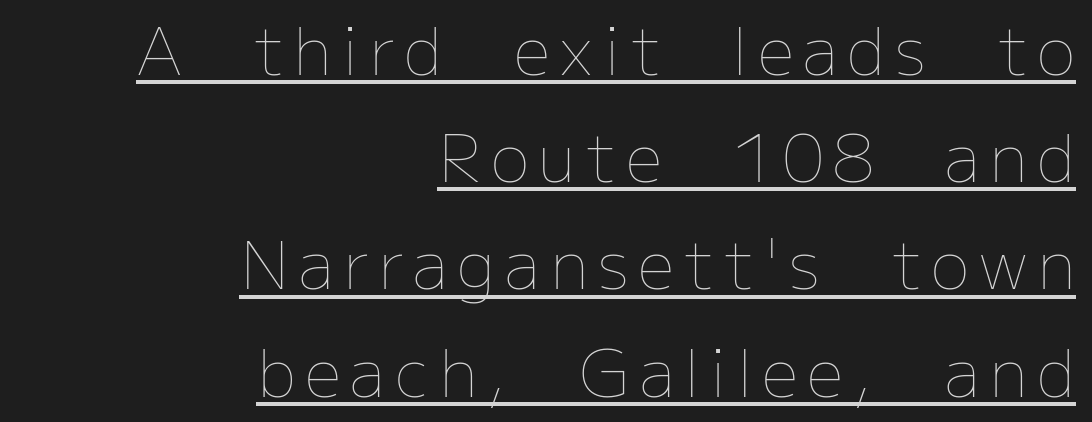
{"italic": "no", "bold": "no", "weight": "thin", "width": "normal", "stroke_contrast": "low", "x_height": "medium", "monospaced": "no", "underline": "yes", "align": "right", "line_spacing": "normal", "line_spacing_ratio": 1.65, "glyph_px": 65}
